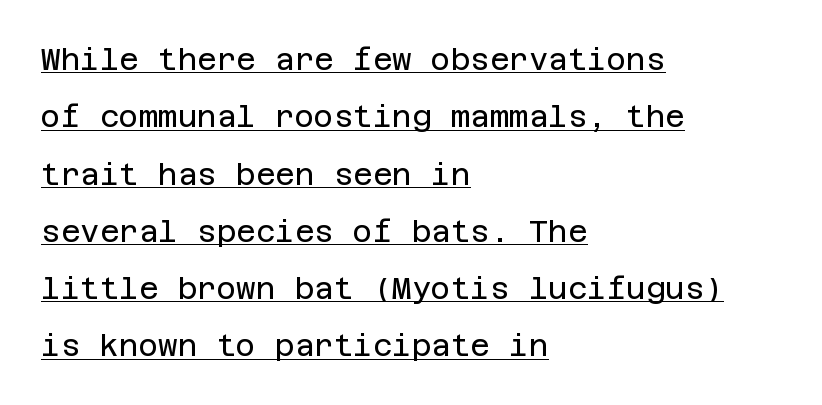
Q: Is the text bold? A: No.
Q: Is the text italic (slanted)? A: No, it is upright.
Q: Is the typeface a serif or a sans-serif typeface? A: Sans-serif.
Q: Is the text underlined? A: Yes.
Q: How is the paragraph aligned? A: Left-aligned.
Q: Is the spacing between letters normal or unusually wide? A: Normal.
Q: Is the spacing between lines tight, normal or loose? A: Loose.
Q: Width (condensed, normal, or wide)? A: Normal.
Q: Stroke contrast? A: Low.
Q: x-height? A: Large.
